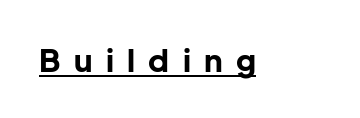
{"serif": "no", "italic": "no", "bold": "yes", "weight": "bold", "width": "normal", "stroke_contrast": "low", "x_height": "medium", "monospaced": "no", "underline": "yes", "letter_spacing": "wide", "letter_spacing_em": 0.43, "glyph_px": 31}
